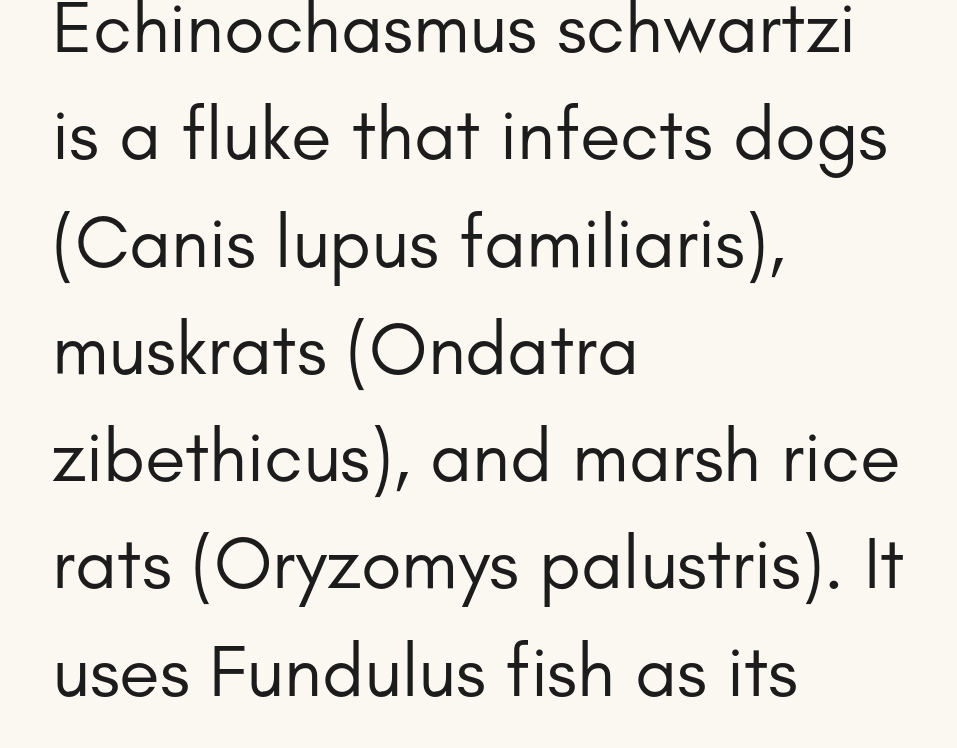
{"serif": "no", "italic": "no", "bold": "no", "weight": "regular", "width": "normal", "stroke_contrast": "low", "x_height": "small", "monospaced": "no", "underline": "no", "align": "left", "line_spacing": "normal", "line_spacing_ratio": 1.45, "letter_spacing": "normal", "letter_spacing_em": 0.0, "glyph_px": 74}
